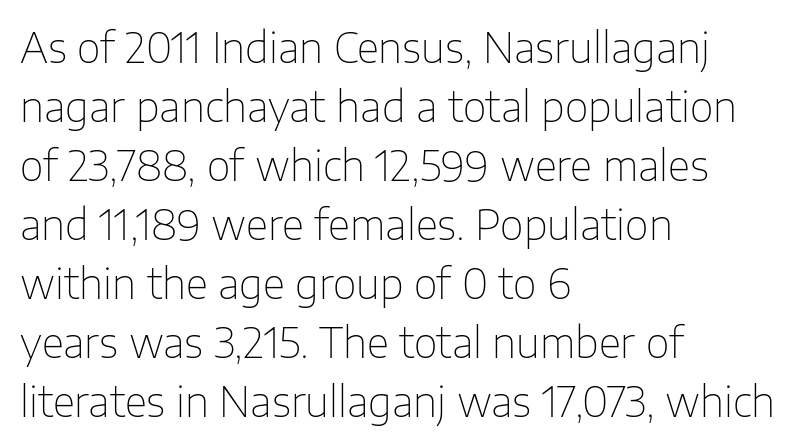
The image shows 41 px thin sans-serif type, upright; set left-aligned, normal line spacing (1.44x), normal letter spacing, not underlined; low stroke contrast and a medium x-height.
